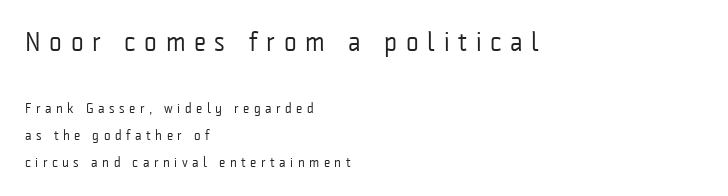
Q: Is the text bold? A: No.
Q: Is the text italic (slanted)? A: No, it is upright.
Q: Is the text underlined? A: No.
Q: How is the paragraph aligned? A: Left-aligned.
Q: Is the spacing between letters normal or unusually wide? A: Unusually wide.
Q: Is the spacing between lines tight, normal or loose? A: Loose.
Q: Which block of text is set in a larger size, the first (top) or the second (bottom)? A: The first (top) one.
